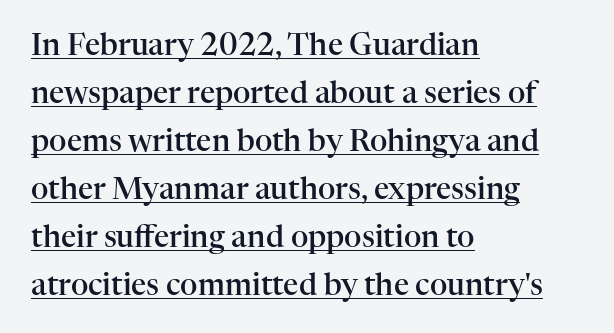
{"serif": "yes", "italic": "no", "bold": "semi", "weight": "semibold", "width": "normal", "stroke_contrast": "high", "x_height": "medium", "monospaced": "no", "underline": "yes", "align": "left", "line_spacing": "normal", "line_spacing_ratio": 1.6, "letter_spacing": "normal", "letter_spacing_em": 0.0, "glyph_px": 30}
